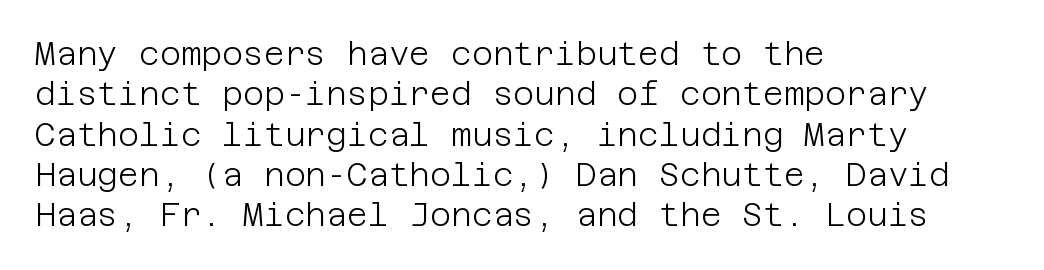
The ragged edge is on the right, which tells us the setting is flush left. Does extra space separate the letters? No, they use regular spacing. The passage shown is typeset with a sans-serif family. Compared with typical paragraphs, the rows here are spaced about the same. In terms of posture, this sample is upright.
